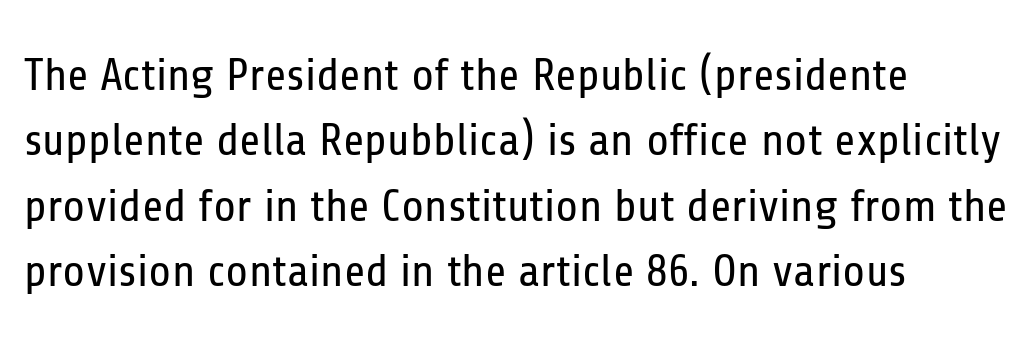
The image shows 46 px regular-weight, condensed sans-serif type, upright; set left-aligned, normal line spacing (1.42x), normal letter spacing, not underlined; low stroke contrast and a medium x-height.
